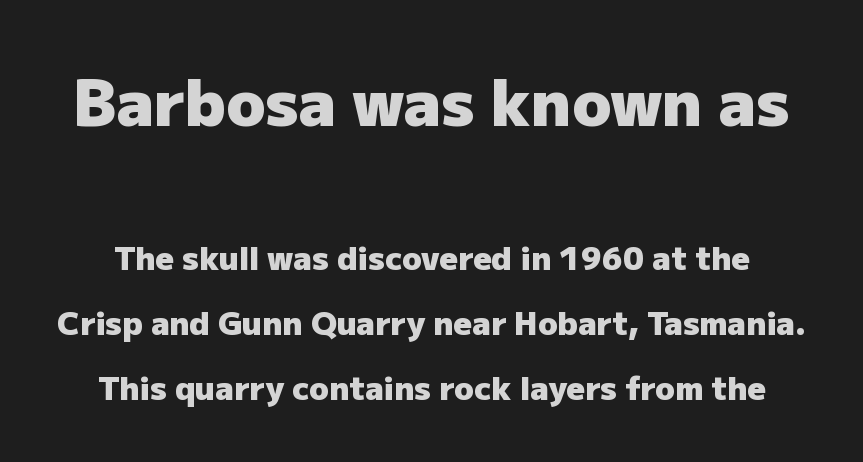
The image shows 64 px heavy sans-serif type, upright; set loose line spacing (2.03x), normal letter spacing, not underlined; the first (top) block is 2.0x larger; low stroke contrast and a medium x-height.
